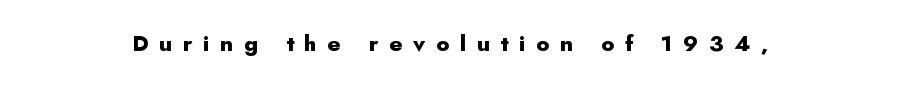
The foot of each line stays bare and open. What stands out about the letter spacing? Its width — letters are far apart. Nope, not italic — everything's standing straight. Its strokes are broad and dark, the hallmark of bold type.
